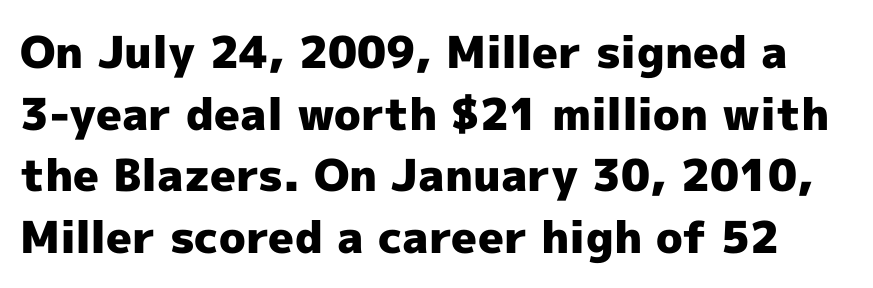
The image shows 44 px heavy sans-serif type, upright; set normal line spacing (1.4x), normal letter spacing, not underlined; a medium x-height.
